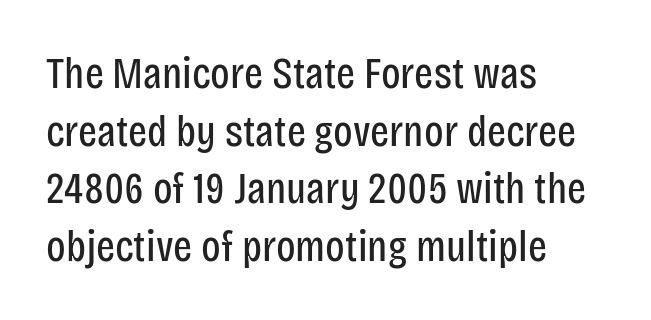
Q: Is the text bold? A: No.
Q: Is the text italic (slanted)? A: No, it is upright.
Q: Is the typeface a serif or a sans-serif typeface? A: Sans-serif.
Q: Is the text underlined? A: No.
Q: How is the paragraph aligned? A: Left-aligned.
Q: Is the spacing between letters normal or unusually wide? A: Normal.
Q: Is the spacing between lines tight, normal or loose? A: Normal.
Q: Width (condensed, normal, or wide)? A: Condensed.
Q: Stroke contrast? A: Low.
Q: x-height? A: Large.
Q: Monospaced? A: No.
